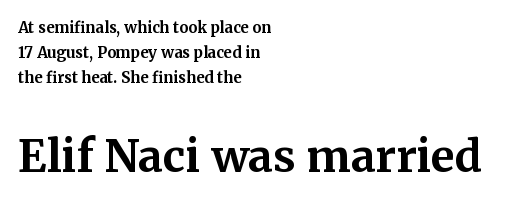
Bigger letters appear in the bottom chunk; the top chunk is reduced. The rendering uses a bold face; every stroke is thick and dark. The lettering holds an erect, upright posture throughout. Regarding serifs, this sample has them. Honestly, the row spacing looks completely unremarkable.
